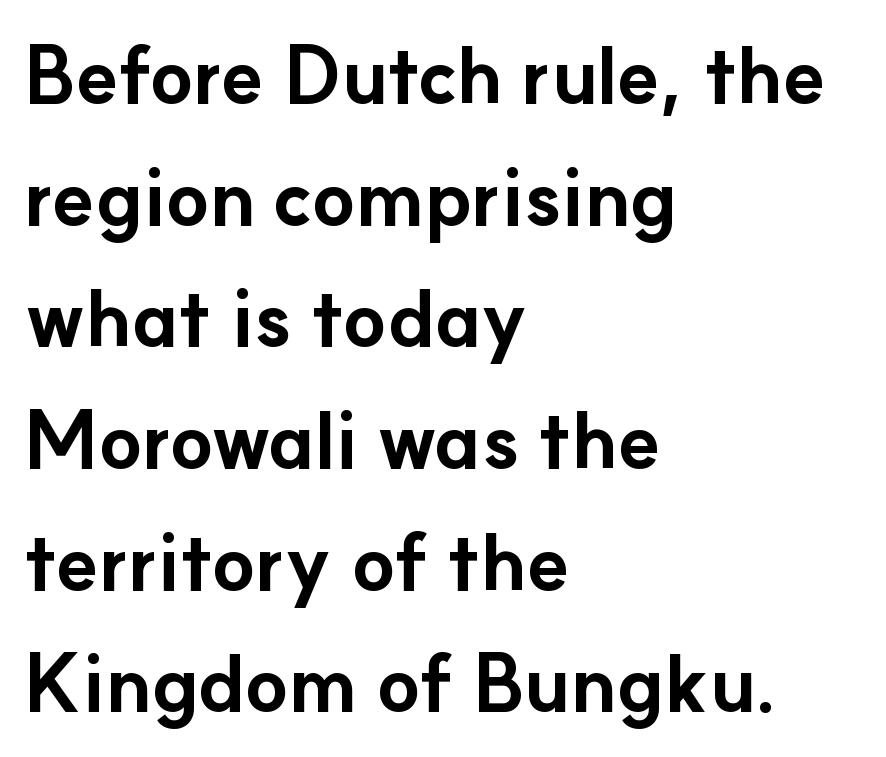
Q: Is the text bold? A: Yes.
Q: Is the text italic (slanted)? A: No, it is upright.
Q: Is the typeface a serif or a sans-serif typeface? A: Sans-serif.
Q: Is the text underlined? A: No.
Q: How is the paragraph aligned? A: Left-aligned.
Q: Is the spacing between letters normal or unusually wide? A: Normal.
Q: Is the spacing between lines tight, normal or loose? A: Normal.
Q: Width (condensed, normal, or wide)? A: Normal.
Q: Stroke contrast? A: Low.
Q: x-height? A: Small.
Q: Monospaced? A: No.
